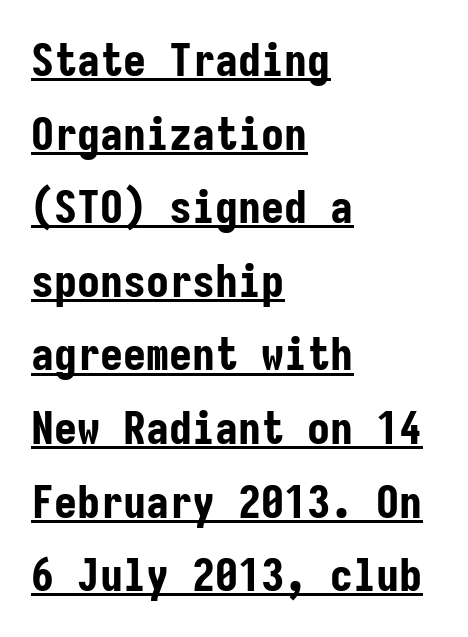
{"serif": "no", "italic": "no", "bold": "yes", "weight": "bold", "width": "condensed", "stroke_contrast": "low", "x_height": "medium", "monospaced": "yes", "underline": "yes", "align": "left", "line_spacing": "normal", "line_spacing_ratio": 1.6, "letter_spacing": "normal", "letter_spacing_em": 0.0, "glyph_px": 46}
